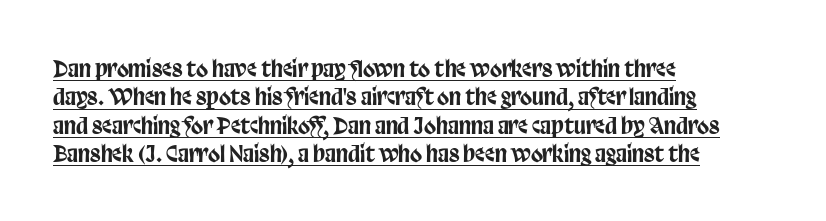
Q: Is the text italic (slanted)? A: No, it is upright.
Q: Is the text underlined? A: Yes.
Q: How is the paragraph aligned? A: Left-aligned.
Q: Is the spacing between letters normal or unusually wide? A: Normal.
Q: Is the spacing between lines tight, normal or loose? A: Normal.
